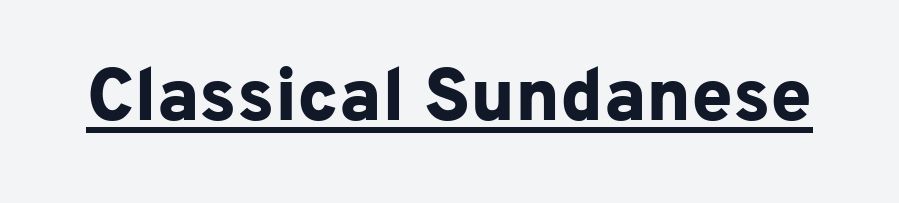
The image shows 74 px bold sans-serif type, upright; set normal letter spacing, underlined; low stroke contrast and a medium x-height.
